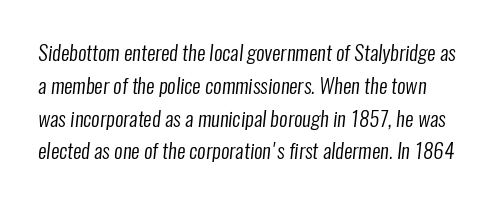
Q: Is the text bold? A: No.
Q: Is the text underlined? A: No.
Q: Is the spacing between letters normal or unusually wide? A: Normal.
Q: Is the spacing between lines tight, normal or loose? A: Normal.
